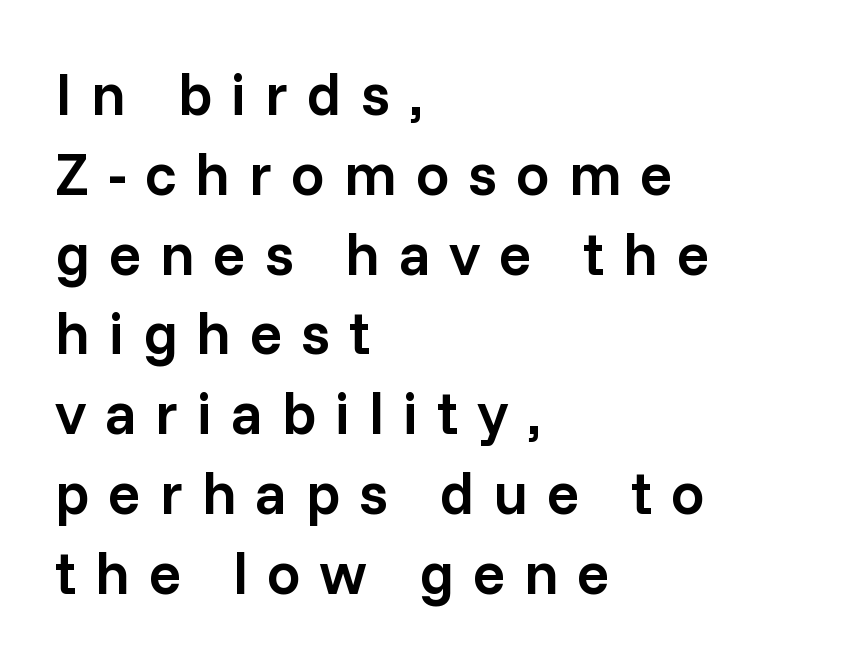
{"serif": "no", "italic": "no", "bold": "semi", "weight": "semibold", "width": "normal", "stroke_contrast": "low", "x_height": "medium", "monospaced": "no", "underline": "no", "align": "left", "line_spacing": "normal", "line_spacing_ratio": 1.33, "letter_spacing": "wide", "letter_spacing_em": 0.31, "glyph_px": 60}
